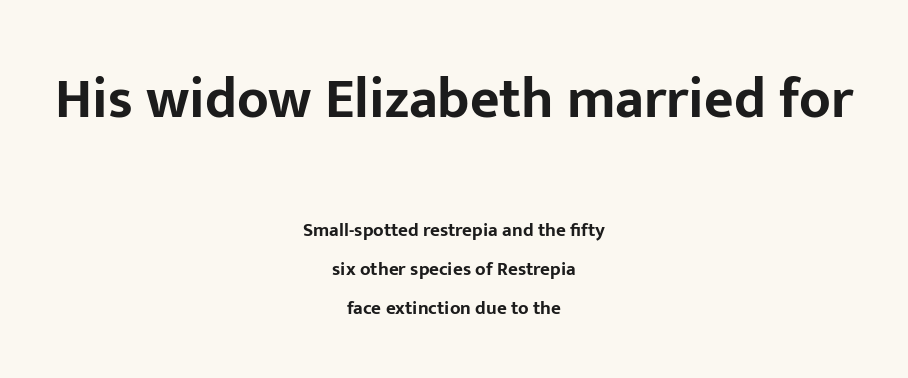
The image shows 57 px bold sans-serif type, upright; set centered, loose line spacing (2.05x), normal letter spacing, not underlined; the first (top) block is 3.0x larger; low stroke contrast and a medium x-height.
